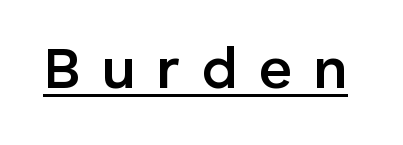
The face used here appears with an underline applied. Loose tracking; the words dissolve into strings of separated letters. This rendering employs a face without finishing strokes, i.e., a sans-serif. Do the characters align in a grid? No, the font is proportional. Caption: semibold face, moderately heavy strokes.
